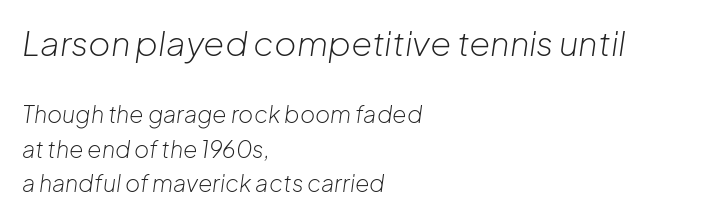
Vertical spacing — default. Visually, the top section dominates because its glyphs are scaled up. The strokes carry an ordinary text weight at most. The lettering tilts uniformly, giving the passage an italic look. This rendering features lettering with no underline.
